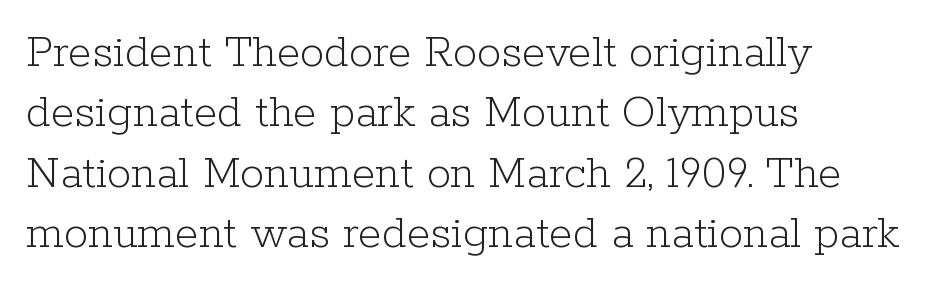
{"serif": "yes", "italic": "no", "bold": "no", "weight": "light", "width": "normal", "stroke_contrast": "low", "x_height": "medium", "monospaced": "no", "underline": "no", "align": "left", "line_spacing": "normal", "line_spacing_ratio": 1.26, "letter_spacing": "normal", "letter_spacing_em": 0.0, "glyph_px": 48}
